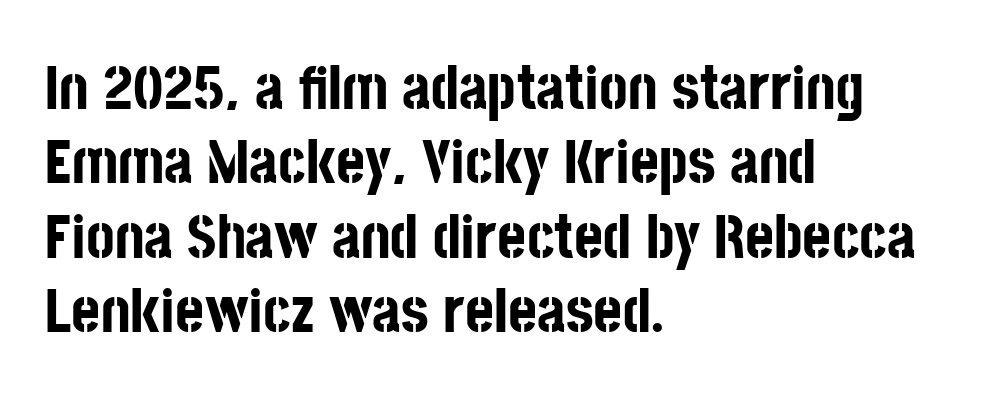
This sample uses an upright cut, with every glyph sitting square on the baseline. The setting favours the left margin, as ordinary paragraphs usually do. Classification — sans serif. This sample has the flowing, uneven cadence of proportional lettering. No word sits above an underline. Characters follow at the spacing the type designer built in.
